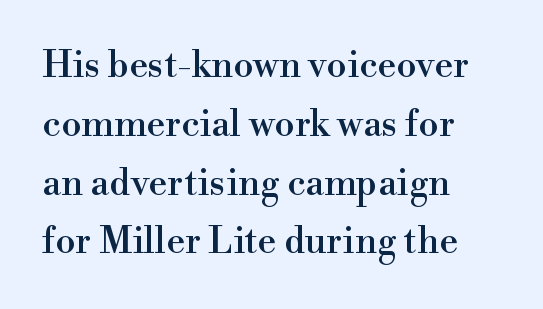
Short note: letters normally spaced. Style check: upright. Rows of type keep a routine distance in the vertical direction. Think of a printed novel: that variable character pitch is what you see here. Just letters on the line, the space beneath them empty.
